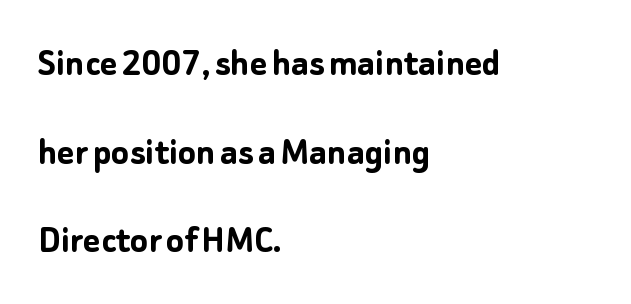
The image shows 41 px semibold sans-serif type, upright; set left-aligned, loose line spacing (2.16x), normal letter spacing, not underlined; low stroke contrast and a medium x-height.
